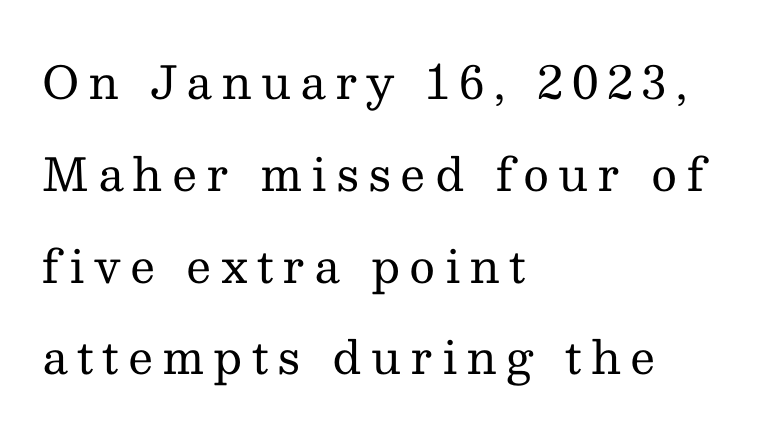
{"serif": "yes", "italic": "no", "bold": "no", "weight": "regular", "width": "normal", "stroke_contrast": "medium", "x_height": "medium", "monospaced": "no", "underline": "no", "align": "left", "line_spacing": "loose", "line_spacing_ratio": 2.04, "letter_spacing": "wide", "letter_spacing_em": 0.2, "glyph_px": 45}
